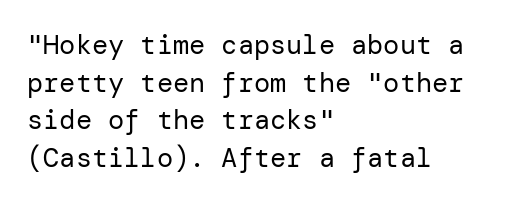
Q: Is the text bold? A: No.
Q: Is the text italic (slanted)? A: No, it is upright.
Q: Is the text underlined? A: No.
Q: How is the paragraph aligned? A: Left-aligned.
Q: Is the spacing between letters normal or unusually wide? A: Normal.
Q: Is the spacing between lines tight, normal or loose? A: Normal.
